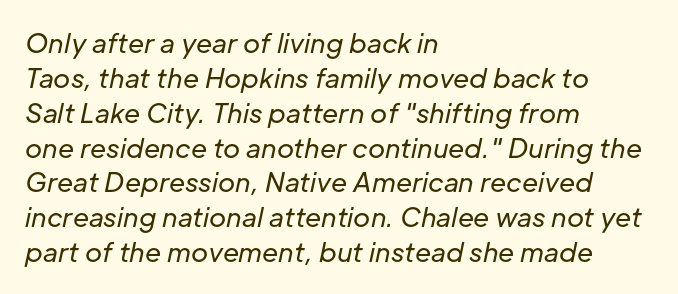
The image shows 26 px text type, italic (leaning right); set left-aligned, normal line spacing (1.34x), normal letter spacing, not underlined.
